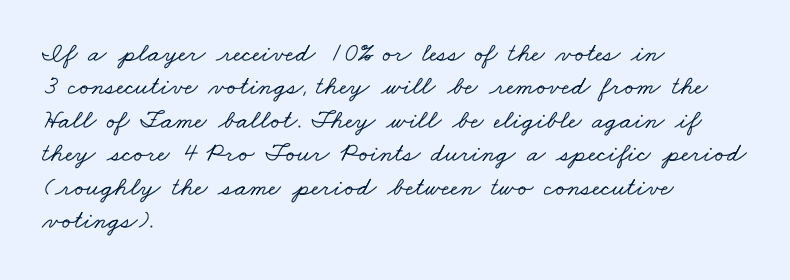
The glyphs are unaccompanied by any horizontal stroke below them. Spacing between characters is what you'd get straight out of the box. Horizontal alignment here is leftward, the default for most running prose.
